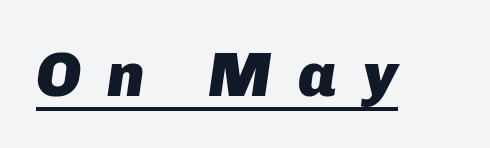
The image shows 63 px heavy type, italic (leaning right); set unusually wide letter spacing (+0.41 em), underlined; low stroke contrast and a medium x-height.
